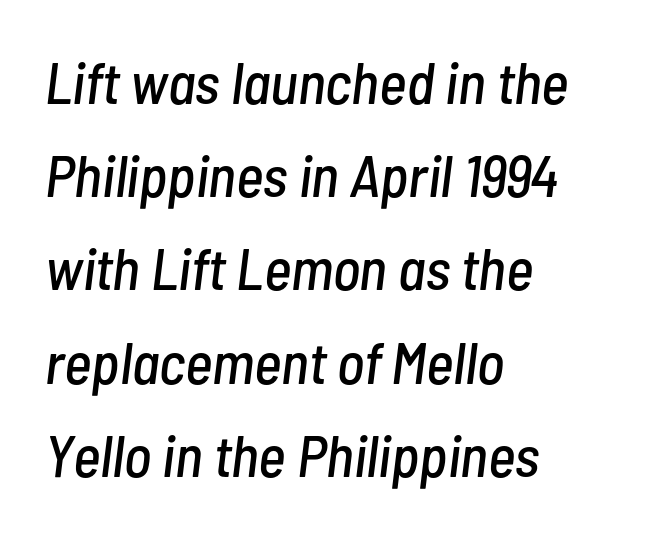
The image shows 59 px condensed type, italic (leaning right); set left-aligned, normal line spacing (1.58x), normal letter spacing, not underlined; low stroke contrast and a medium x-height.
